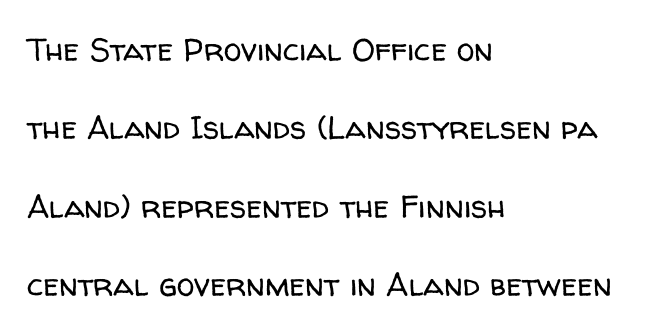
Q: Is the text bold? A: No.
Q: Is the text italic (slanted)? A: No, it is upright.
Q: Is the typeface a serif or a sans-serif typeface? A: Sans-serif.
Q: Is the text underlined? A: No.
Q: How is the paragraph aligned? A: Left-aligned.
Q: Is the spacing between letters normal or unusually wide? A: Normal.
Q: Is the spacing between lines tight, normal or loose? A: Loose.
Q: Width (condensed, normal, or wide)? A: Normal.
Q: Stroke contrast? A: Low.
Q: x-height? A: Medium.
Q: Monospaced? A: No.
